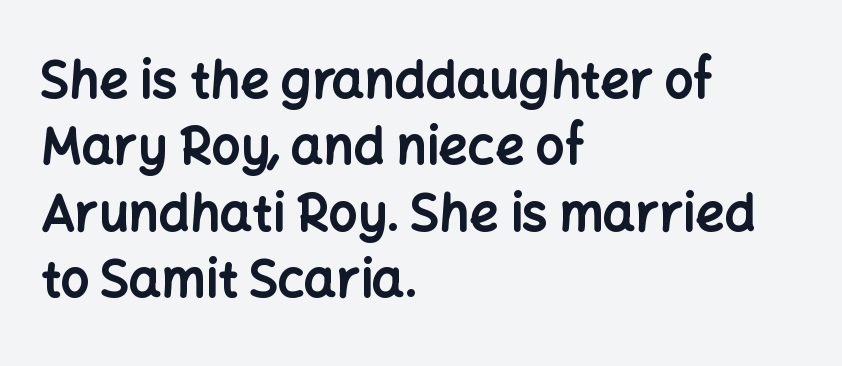
The image shows 51 px bold sans-serif type, upright; set left-aligned, normal line spacing (1.3x), normal letter spacing, not underlined; low stroke contrast and a medium x-height.
